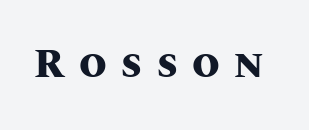
{"italic": "no", "bold": "yes", "weight": "heavy", "width": "normal", "stroke_contrast": "medium", "x_height": "large", "monospaced": "no", "underline": "no", "letter_spacing": "wide", "letter_spacing_em": 0.36, "glyph_px": 40}
